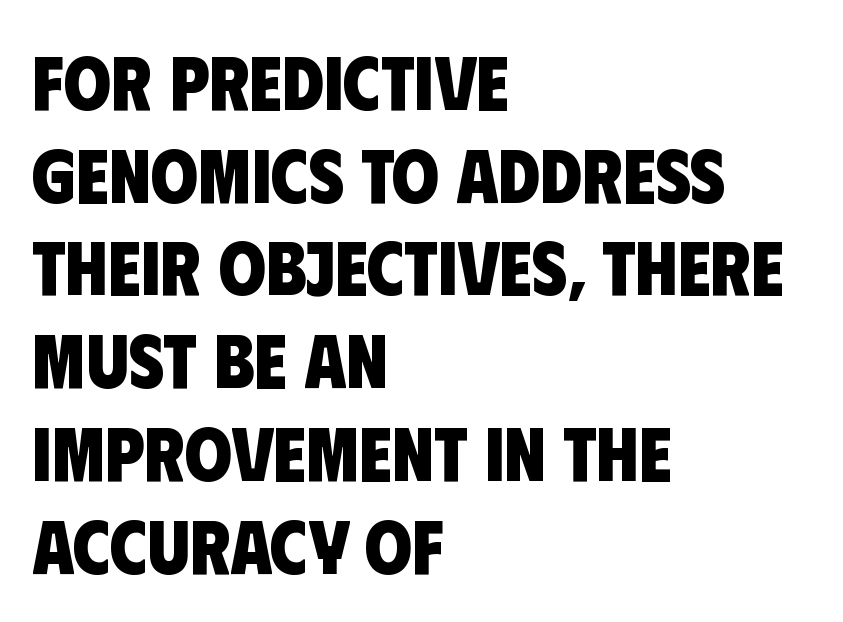
Q: Is the text bold? A: Yes.
Q: Is the typeface a serif or a sans-serif typeface? A: Sans-serif.
Q: Is the text underlined? A: No.
Q: How is the paragraph aligned? A: Left-aligned.
Q: Is the spacing between letters normal or unusually wide? A: Normal.
Q: Width (condensed, normal, or wide)? A: Condensed.
Q: Stroke contrast? A: Low.
Q: x-height? A: Large.
Q: Monospaced? A: No.
